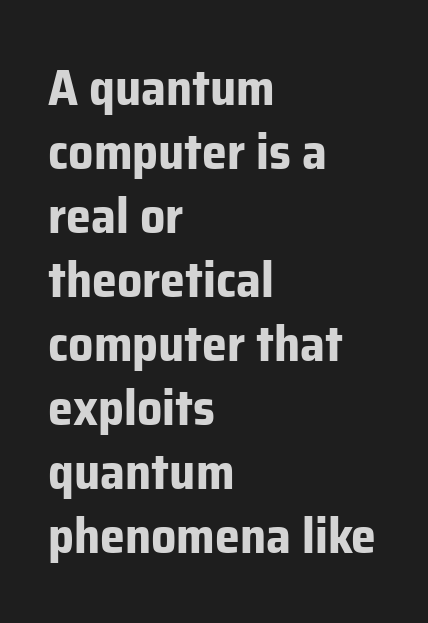
{"serif": "no", "italic": "no", "bold": "yes", "weight": "bold", "width": "normal", "stroke_contrast": "low", "x_height": "medium", "monospaced": "no", "underline": "no", "align": "left", "line_spacing": "normal", "line_spacing_ratio": 1.28, "letter_spacing": "normal", "letter_spacing_em": 0.0, "glyph_px": 50}
